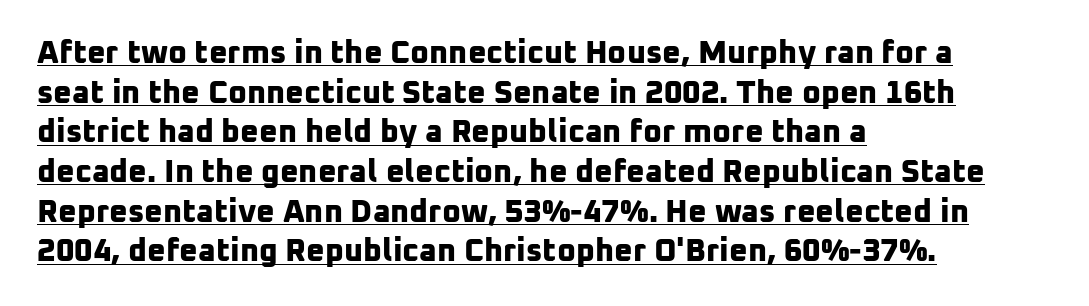
{"serif": "no", "bold": "yes", "weight": "bold", "width": "normal", "stroke_contrast": "low", "x_height": "medium", "monospaced": "no", "underline": "yes", "align": "left", "line_spacing_ratio": 1.24, "letter_spacing": "normal", "letter_spacing_em": 0.0, "glyph_px": 32}
